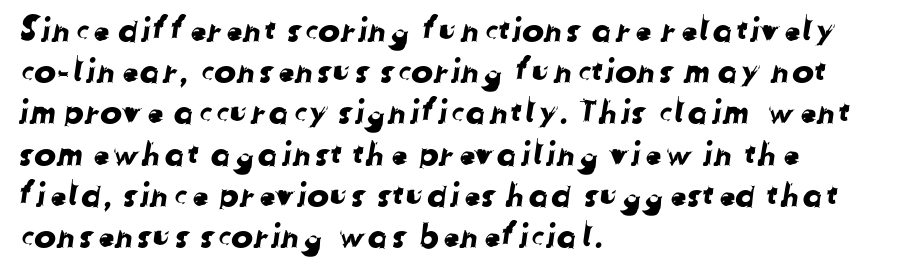
Q: Is the typeface a serif or a sans-serif typeface? A: Sans-serif.
Q: Is the text underlined? A: No.
Q: How is the paragraph aligned? A: Left-aligned.
Q: Is the spacing between letters normal or unusually wide? A: Normal.
Q: Is the spacing between lines tight, normal or loose? A: Normal.
Q: Width (condensed, normal, or wide)? A: Normal.
Q: Stroke contrast? A: Low.
Q: x-height? A: Medium.
Q: Monospaced? A: No.
